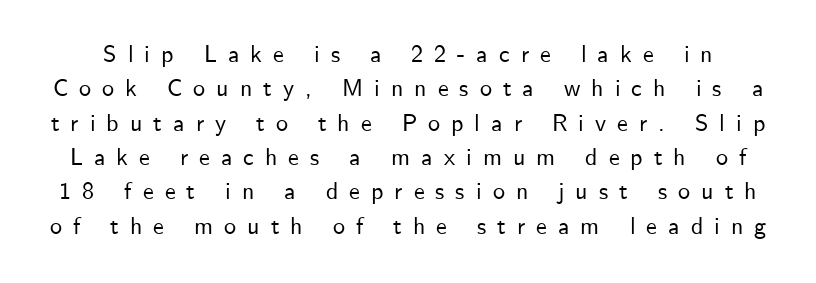
Posture: vertical. Someone cranked the tracking dial way up on this one. Letters rest on an invisible, unmarked baseline. Quick note: interline space is typical.
